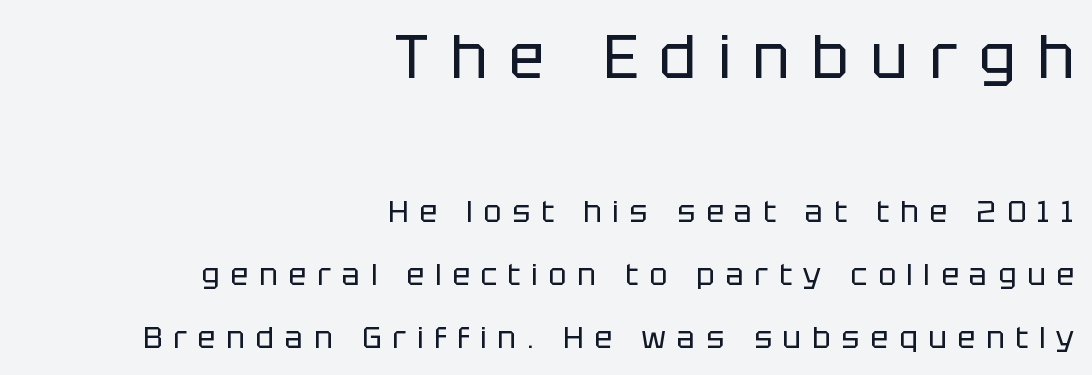
The image shows 60 px regular-weight sans-serif type, upright; set right-aligned, loose line spacing (2.1x), unusually wide letter spacing (+0.36 em), not underlined; the first (top) block is 2.0x larger; low stroke contrast and a large x-height.
